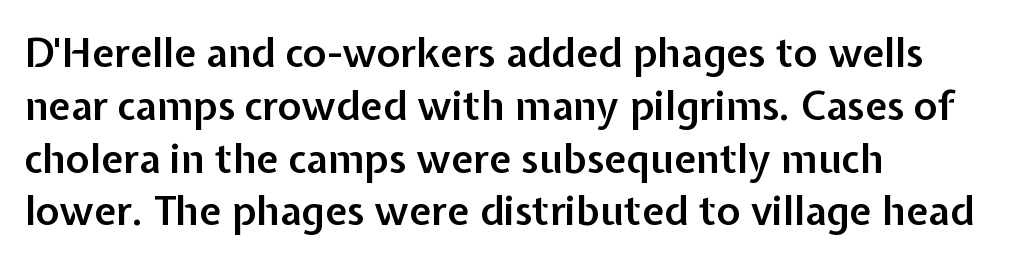
The tracking reads as untouched default to a designer's eye. How heavy is the stroke? Medium-heavy — a semibold, shy of bold. Varying glyph widths throughout — classic text-font behaviour. A typesetter would mark this as roman, not italic.
